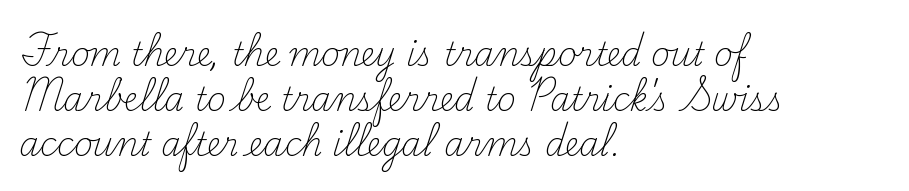
Stroke thickness stays within the range of a standard reading face or lighter. Leading: standard. The lines are quadded left. The specimen omits any rule beneath the text block's lines.
